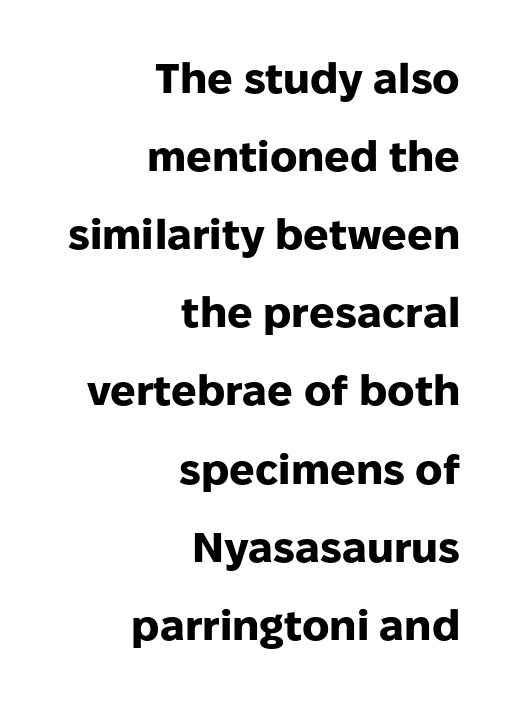
The image shows 42 px heavy sans-serif type, upright; set right-aligned, line spacing 1.86x, normal letter spacing, not underlined; low stroke contrast and a medium x-height.
